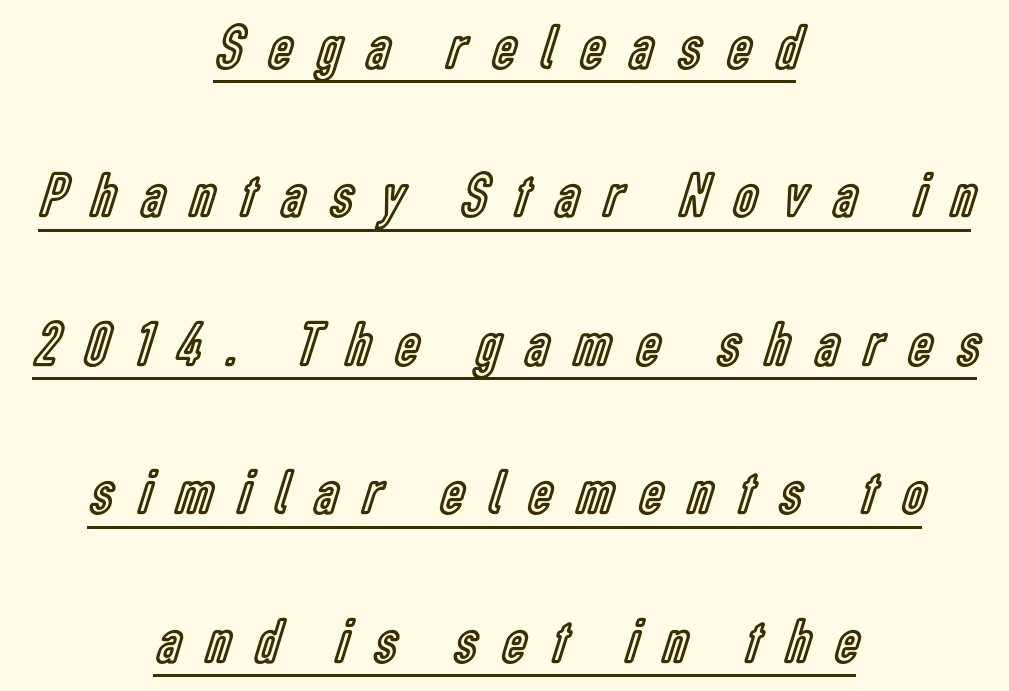
The image shows 64 px condensed type; set centered, loose line spacing (2.32x), unusually wide letter spacing (+0.41 em), underlined; a medium x-height.
